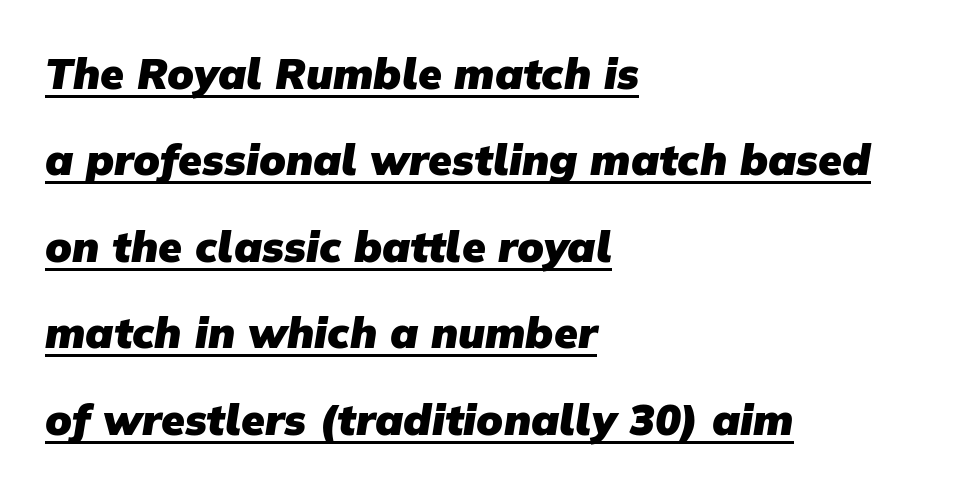
The image shows 43 px heavy sans-serif type; set left-aligned, loose line spacing (2.01x), normal letter spacing, underlined; low stroke contrast and a medium x-height.
